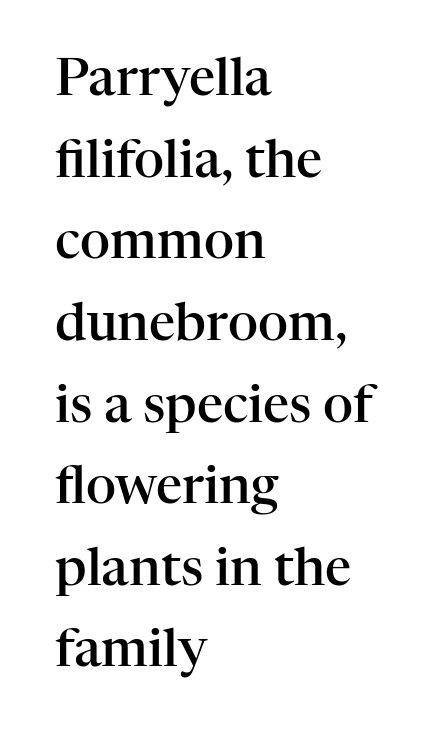
The image shows 52 px semibold serif type, upright; set left-aligned, normal line spacing (1.57x), normal letter spacing, not underlined; high stroke contrast and a medium x-height.
